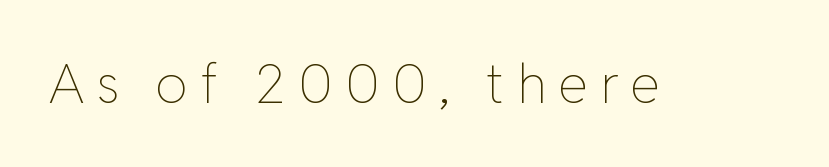
Q: Is the text bold? A: No.
Q: Is the text italic (slanted)? A: No, it is upright.
Q: Is the text underlined? A: No.
Q: Is the spacing between letters normal or unusually wide? A: Unusually wide.
Q: Width (condensed, normal, or wide)? A: Normal.
Q: Stroke contrast? A: Low.
Q: x-height? A: Medium.
Q: Monospaced? A: No.
